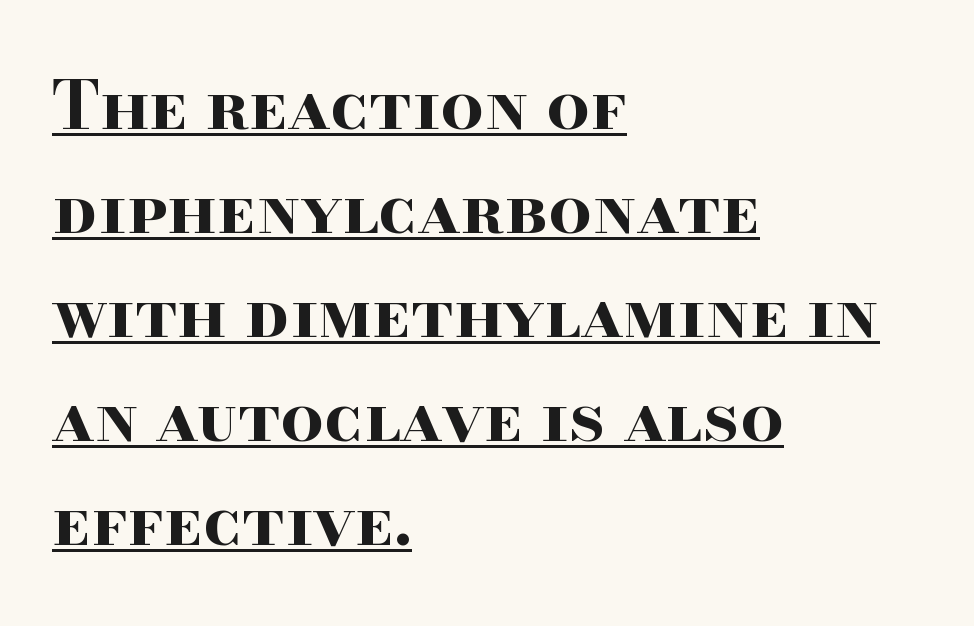
{"serif": "yes", "italic": "no", "bold": "yes", "weight": "bold", "width": "wide", "stroke_contrast": "high", "x_height": "small", "monospaced": "no", "underline": "yes", "align": "left", "line_spacing": "normal", "line_spacing_ratio": 1.53, "letter_spacing": "normal", "letter_spacing_em": 0.0, "glyph_px": 68}
